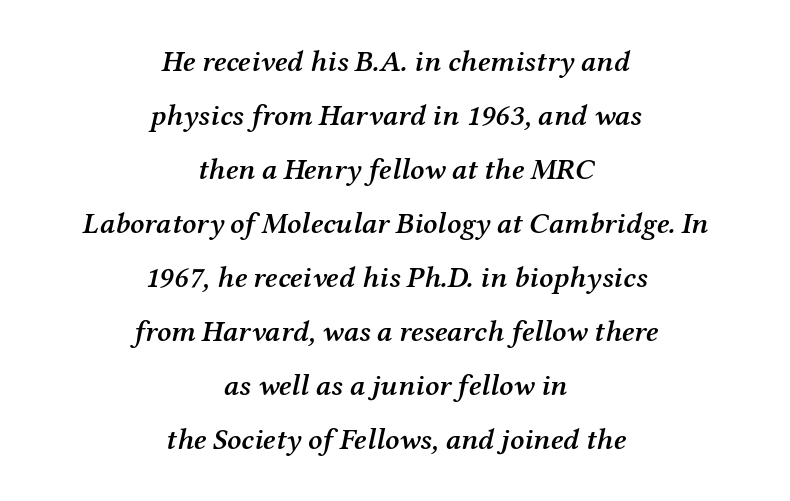
Q: Is the text bold? A: Semi-bold.
Q: Is the text italic (slanted)? A: Yes, it leans right by about 12 degrees.
Q: Is the typeface a serif or a sans-serif typeface? A: Serif.
Q: Is the text underlined? A: No.
Q: How is the paragraph aligned? A: Centered.
Q: Is the spacing between letters normal or unusually wide? A: Normal.
Q: Width (condensed, normal, or wide)? A: Normal.
Q: Stroke contrast? A: Medium.
Q: x-height? A: Medium.
Q: Monospaced? A: No.
